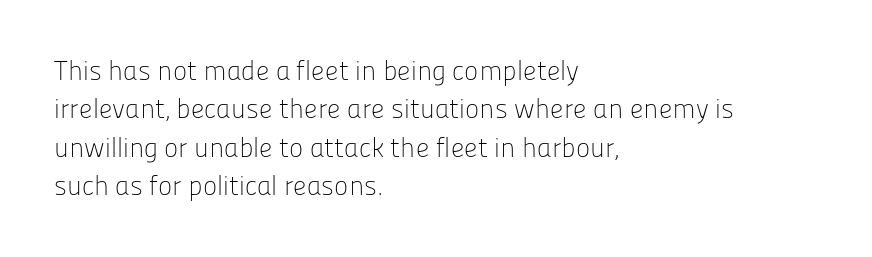
The image shows 27 px text type, upright; set left-aligned, normal line spacing (1.42x), normal letter spacing, not underlined.
